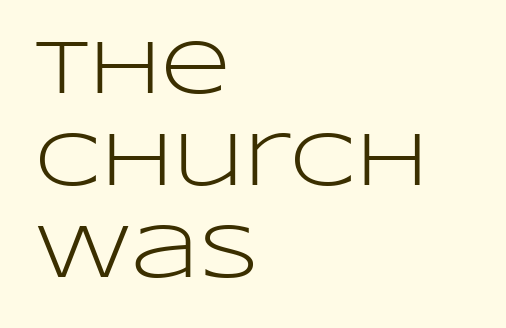
{"serif": "no", "italic": "no", "bold": "no", "weight": "light", "width": "wide", "stroke_contrast": "low", "x_height": "large", "monospaced": "no", "underline": "no", "align": "left", "line_spacing_ratio": 1.21, "letter_spacing": "normal", "letter_spacing_em": 0.0, "glyph_px": 76}
